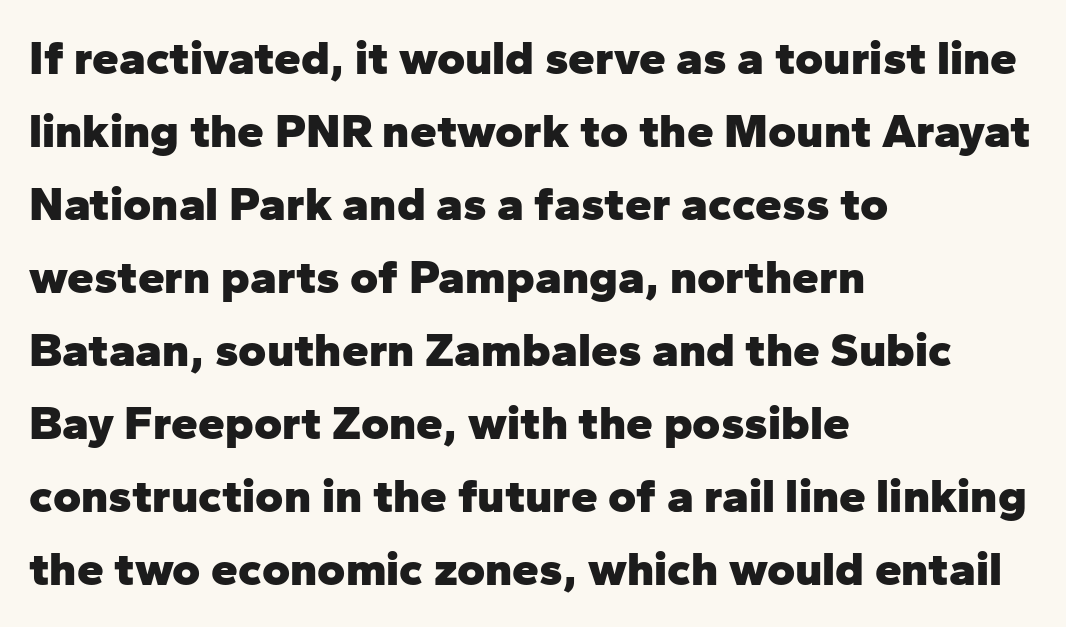
{"serif": "no", "italic": "no", "bold": "yes", "weight": "heavy", "width": "normal", "stroke_contrast": "low", "x_height": "medium", "monospaced": "no", "underline": "no", "align": "left", "line_spacing": "normal", "line_spacing_ratio": 1.52, "letter_spacing": "normal", "letter_spacing_em": 0.0, "glyph_px": 48}
